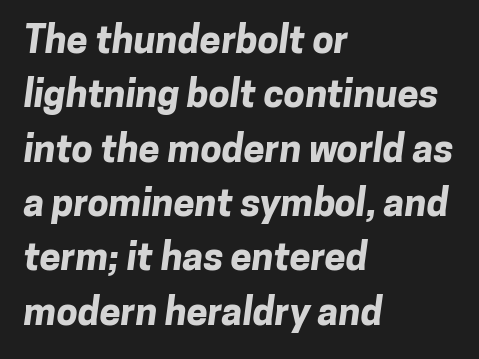
{"serif": "no", "bold": "yes", "weight": "bold", "width": "normal", "stroke_contrast": "low", "x_height": "medium", "monospaced": "no", "underline": "no", "align": "left", "line_spacing": "normal", "line_spacing_ratio": 1.43, "letter_spacing": "normal", "letter_spacing_em": 0.0, "glyph_px": 38}
